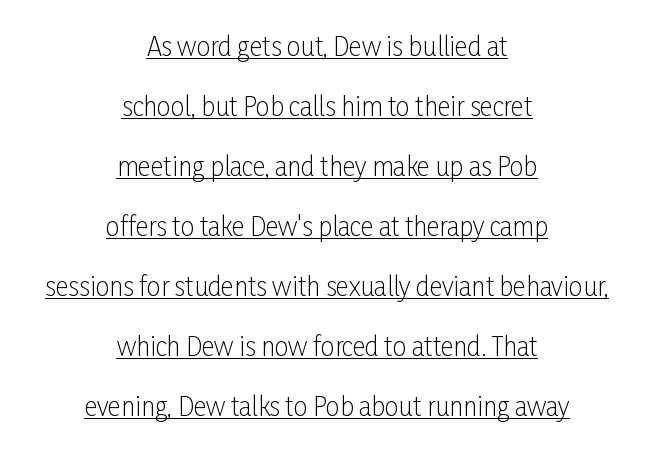
{"italic": "no", "bold": "no", "underline": "yes", "align": "center", "line_spacing": "loose", "line_spacing_ratio": 2.4, "letter_spacing": "normal", "letter_spacing_em": 0.0, "glyph_px": 25}
